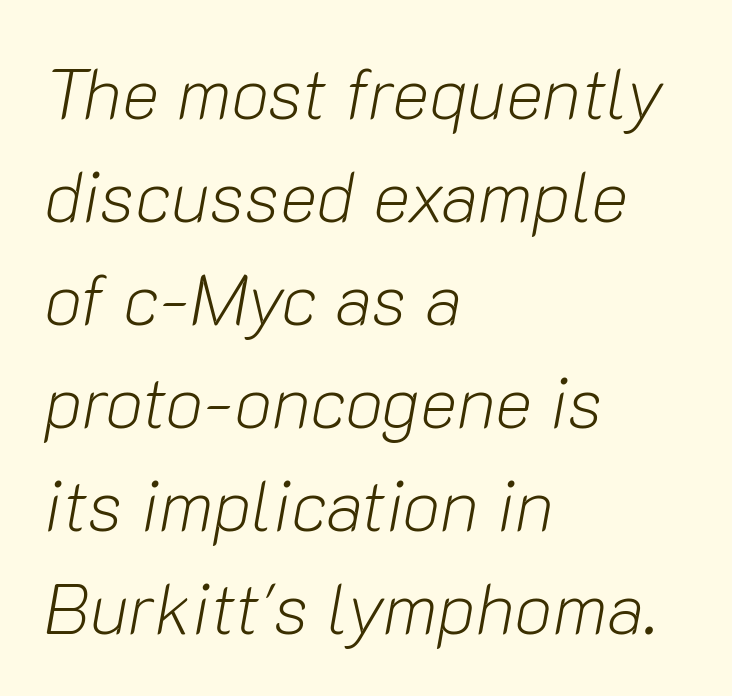
Q: Is the text bold? A: No.
Q: Is the text italic (slanted)? A: Yes, it leans right by about 10 degrees.
Q: Is the text underlined? A: No.
Q: How is the paragraph aligned? A: Left-aligned.
Q: Is the spacing between letters normal or unusually wide? A: Normal.
Q: Is the spacing between lines tight, normal or loose? A: Normal.
Q: Width (condensed, normal, or wide)? A: Normal.
Q: Stroke contrast? A: Low.
Q: x-height? A: Medium.
Q: Monospaced? A: No.
